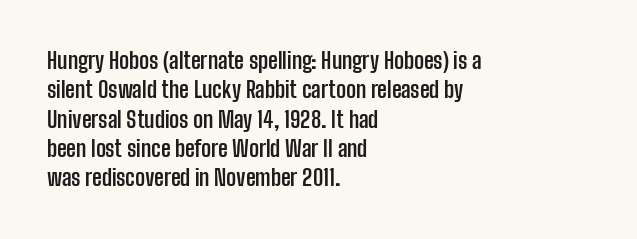
{"italic": "no", "bold": "yes", "underline": "no", "align": "left", "line_spacing": "normal", "line_spacing_ratio": 1.33, "letter_spacing": "normal", "letter_spacing_em": 0.0, "glyph_px": 22}
